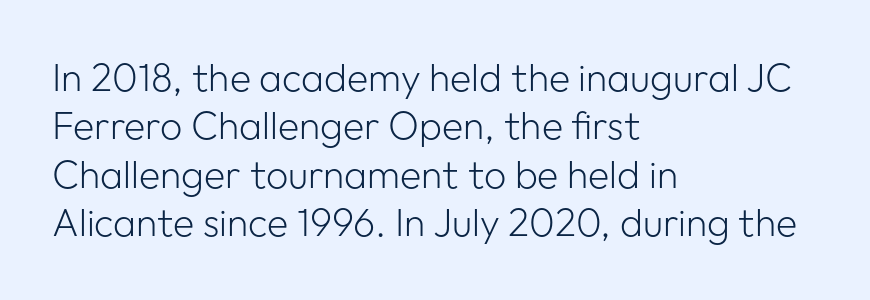
Where is the straight margin? On the left. In terms of posture, this sample is upright. Each word holds together tightly as a unit, with standard inter-letter gaps. A typesetter would call this proportional, since set widths differ per character.
